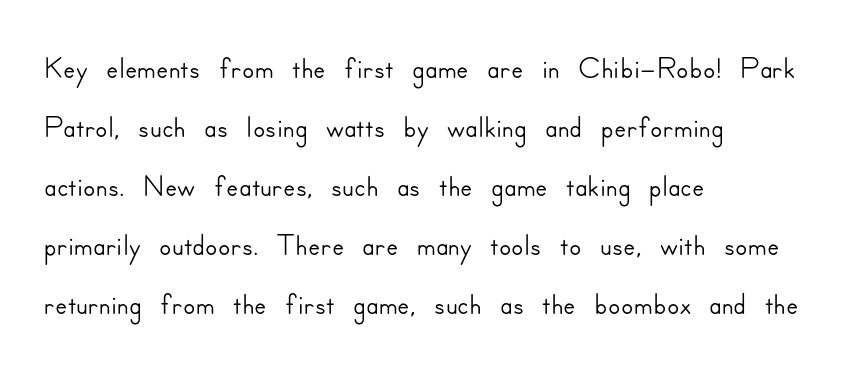
Q: Is the text italic (slanted)? A: No, it is upright.
Q: Is the typeface a serif or a sans-serif typeface? A: Sans-serif.
Q: Is the text underlined? A: No.
Q: How is the paragraph aligned? A: Left-aligned.
Q: Is the spacing between letters normal or unusually wide? A: Normal.
Q: Is the spacing between lines tight, normal or loose? A: Normal.
Q: Width (condensed, normal, or wide)? A: Normal.
Q: Stroke contrast? A: Low.
Q: x-height? A: Small.
Q: Monospaced? A: No.
